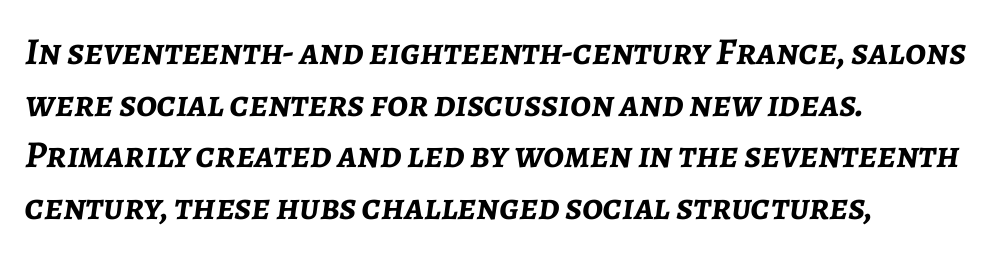
The rendering uses a bold face; every stroke is thick and dark. A typesetter would call this proportional, since set widths differ per character. Notice how descenders clear the ascenders below comfortably — that's standard leading. Observe the ordinary spacing: letters are neighbours, not strangers. Designer's note — italics engaged.
